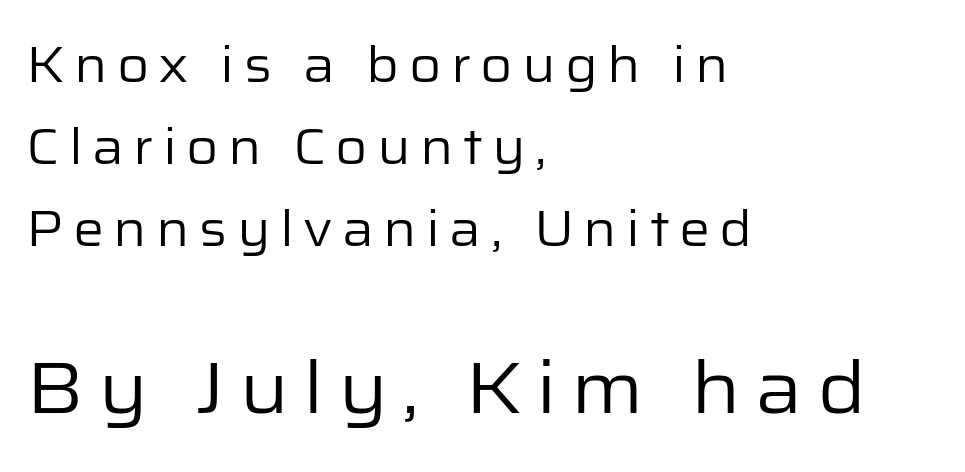
Q: Is the text bold? A: No.
Q: Is the text italic (slanted)? A: No, it is upright.
Q: Is the typeface a serif or a sans-serif typeface? A: Sans-serif.
Q: Is the text underlined? A: No.
Q: How is the paragraph aligned? A: Left-aligned.
Q: Is the spacing between lines tight, normal or loose? A: Normal.
Q: Which block of text is set in a larger size, the first (top) or the second (bottom)? A: The second (bottom) one.
Q: Width (condensed, normal, or wide)? A: Normal.
Q: Stroke contrast? A: Low.
Q: x-height? A: Medium.
Q: Monospaced? A: No.
